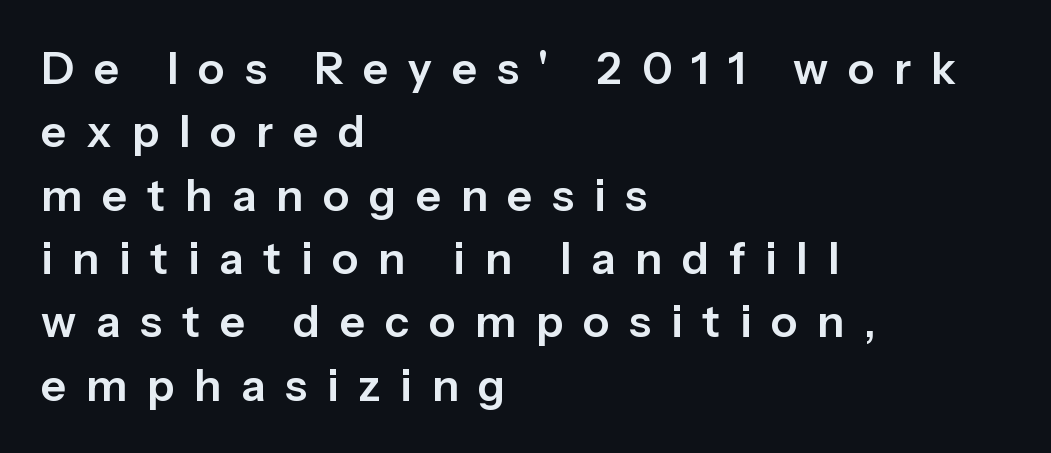
Q: Is the text italic (slanted)? A: No, it is upright.
Q: Is the typeface a serif or a sans-serif typeface? A: Sans-serif.
Q: Is the text underlined? A: No.
Q: How is the paragraph aligned? A: Left-aligned.
Q: Is the spacing between letters normal or unusually wide? A: Unusually wide.
Q: Is the spacing between lines tight, normal or loose? A: Normal.
Q: Width (condensed, normal, or wide)? A: Normal.
Q: Stroke contrast? A: Low.
Q: x-height? A: Medium.
Q: Monospaced? A: No.
